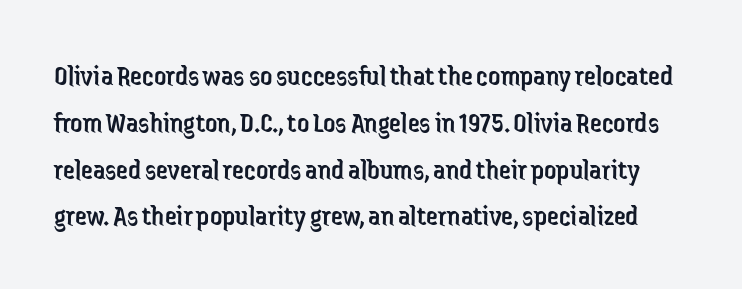
{"serif": "no", "italic": "no", "bold": "no", "weight": "regular", "width": "condensed", "stroke_contrast": "low", "x_height": "medium", "monospaced": "no", "underline": "no", "line_spacing": "normal", "line_spacing_ratio": 1.56, "letter_spacing": "normal", "letter_spacing_em": 0.0, "glyph_px": 30}
